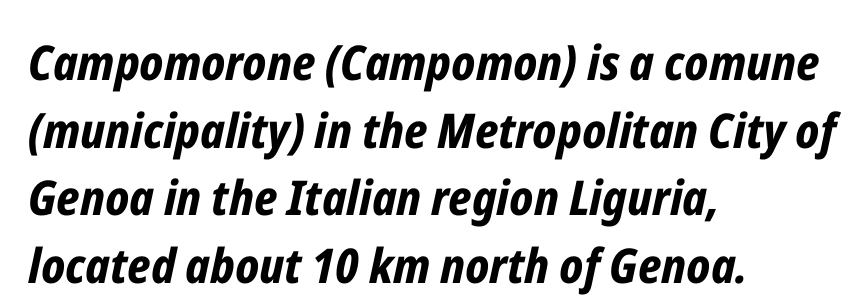
The image shows 48 px bold, condensed type, italic (leaning right); set left-aligned, normal line spacing (1.41x), normal letter spacing, not underlined; low stroke contrast and a medium x-height.
